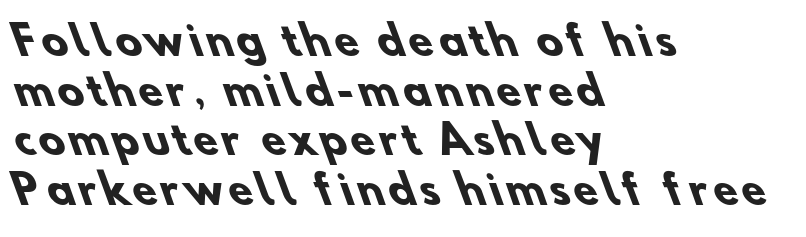
The image shows 39 px heavy sans-serif type; set left-aligned, normal line spacing (1.27x), not underlined; low stroke contrast and a small x-height.
